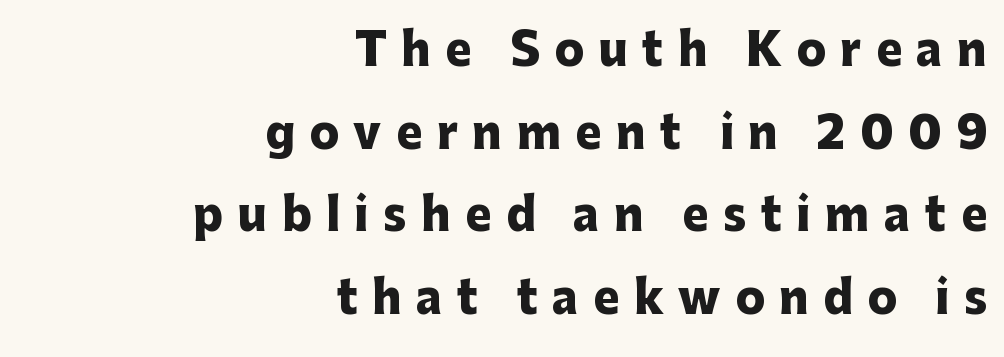
The image shows 44 px heavy sans-serif type, upright; set right-aligned, line spacing 1.88x, unusually wide letter spacing (+0.33 em), not underlined; low stroke contrast and a medium x-height.
